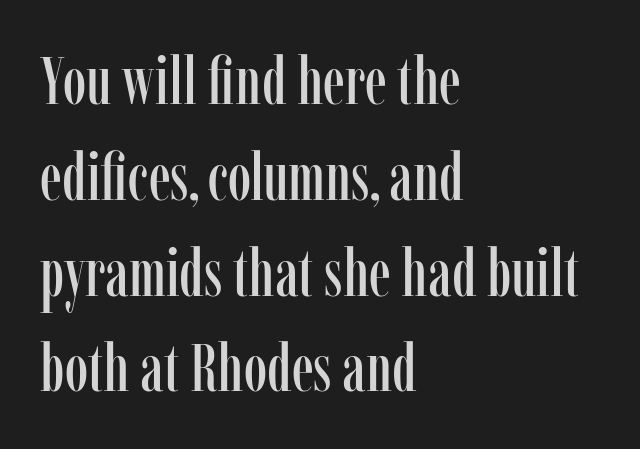
{"serif": "yes", "italic": "no", "width": "condensed", "stroke_contrast": "low", "x_height": "medium", "monospaced": "no", "underline": "no", "align": "left", "line_spacing": "normal", "line_spacing_ratio": 1.43, "letter_spacing": "normal", "letter_spacing_em": 0.0, "glyph_px": 67}
